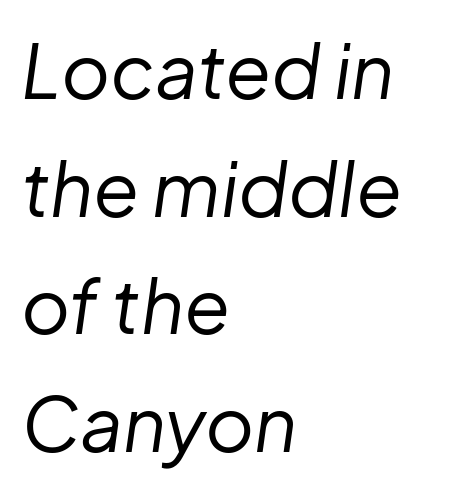
Q: Is the text bold? A: No.
Q: Is the text italic (slanted)? A: Yes, it leans right by about 8 degrees.
Q: Is the text underlined? A: No.
Q: How is the paragraph aligned? A: Left-aligned.
Q: Is the spacing between letters normal or unusually wide? A: Normal.
Q: Is the spacing between lines tight, normal or loose? A: Normal.
Q: Width (condensed, normal, or wide)? A: Normal.
Q: Stroke contrast? A: Low.
Q: x-height? A: Medium.
Q: Monospaced? A: No.
